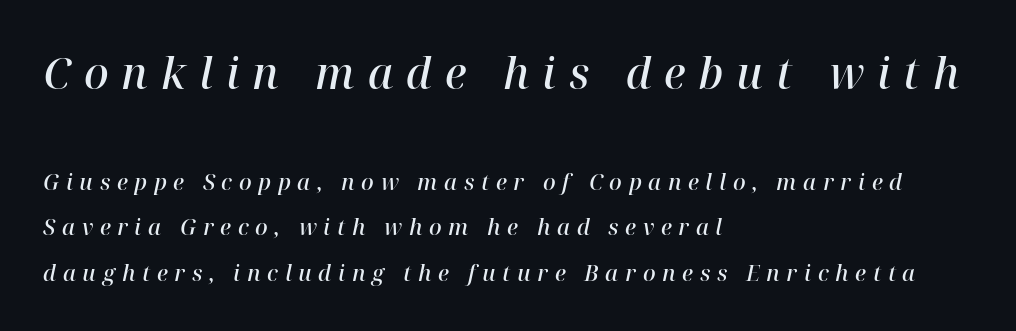
The image shows 43 px semibold serif type, italic (leaning right); set left-aligned, loose line spacing (2.06x), unusually wide letter spacing (+0.3 em), not underlined; the first (top) block is 1.95x larger; high stroke contrast and a medium x-height.
